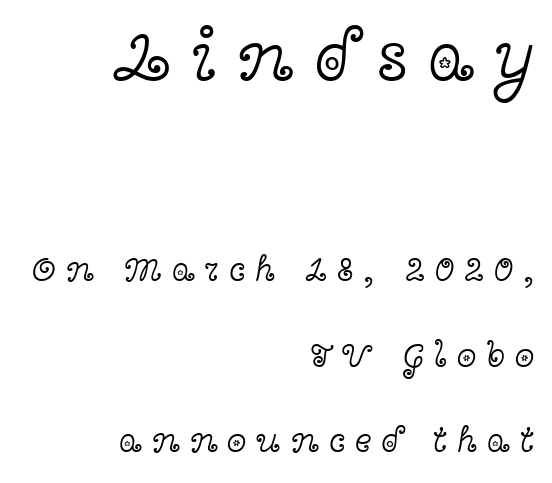
Q: Is the text bold? A: No.
Q: Is the text italic (slanted)? A: No, it is upright.
Q: Is the typeface a serif or a sans-serif typeface? A: Serif.
Q: Is the text underlined? A: No.
Q: How is the paragraph aligned? A: Right-aligned.
Q: Is the spacing between letters normal or unusually wide? A: Unusually wide.
Q: Is the spacing between lines tight, normal or loose? A: Loose.
Q: Which block of text is set in a larger size, the first (top) or the second (bottom)? A: The first (top) one.
Q: Width (condensed, normal, or wide)? A: Wide.
Q: x-height? A: Medium.
Q: Monospaced? A: No.
